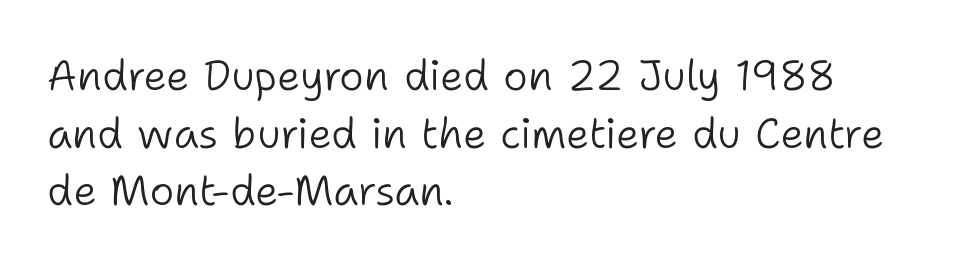
There is no visible air inserted between adjacent glyphs. A normal amount of white space separates one row of letters from the next. Descenders hang freely into open space. The face used here is proportionally spaced, like ordinary book or web type.
